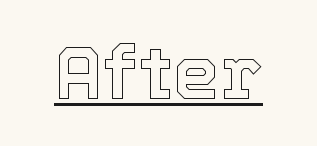
Q: Is the text italic (slanted)? A: No, it is upright.
Q: Is the text underlined? A: Yes.
Q: Is the spacing between letters normal or unusually wide? A: Normal.
Q: Width (condensed, normal, or wide)? A: Normal.
Q: x-height? A: Medium.
Q: Monospaced? A: No.
